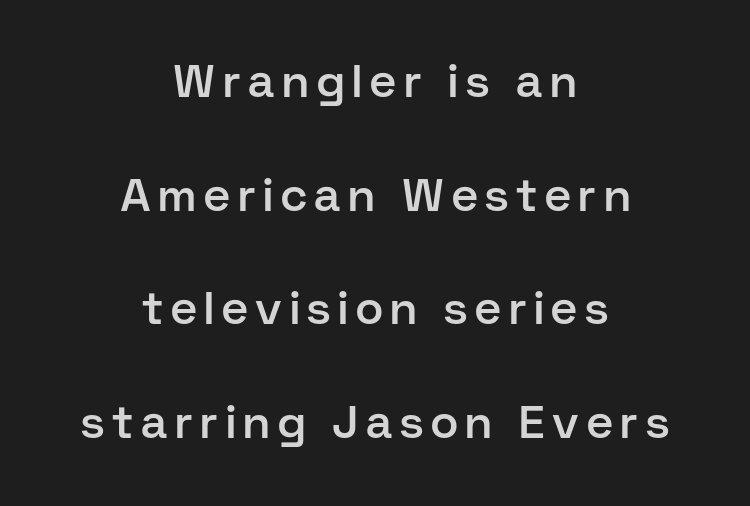
Students, this is semibold: more ink than regular, less than bold. Rule under the text: the space is simply empty. Tall strokes in this sample are plumb rather than angled. Is this a fixed-width face? No — the glyphs have proportional, varying widths.
